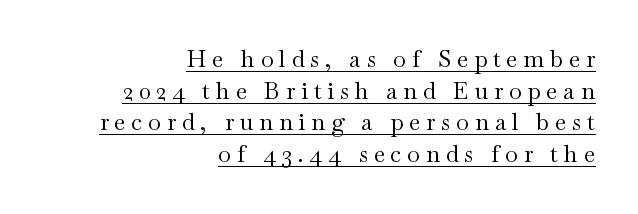
Q: Is the text bold? A: No.
Q: Is the text italic (slanted)? A: No, it is upright.
Q: Is the text underlined? A: Yes.
Q: How is the paragraph aligned? A: Right-aligned.
Q: Is the spacing between letters normal or unusually wide? A: Unusually wide.
Q: Is the spacing between lines tight, normal or loose? A: Normal.
